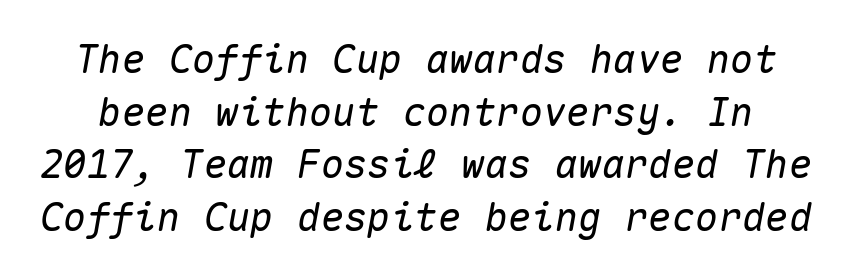
Q: Is the text italic (slanted)? A: Yes, it leans right by about 10 degrees.
Q: Is the text underlined? A: No.
Q: Is the spacing between letters normal or unusually wide? A: Normal.
Q: Is the spacing between lines tight, normal or loose? A: Normal.
Q: Width (condensed, normal, or wide)? A: Normal.
Q: Stroke contrast? A: Medium.
Q: x-height? A: Medium.
Q: Monospaced? A: Yes.
